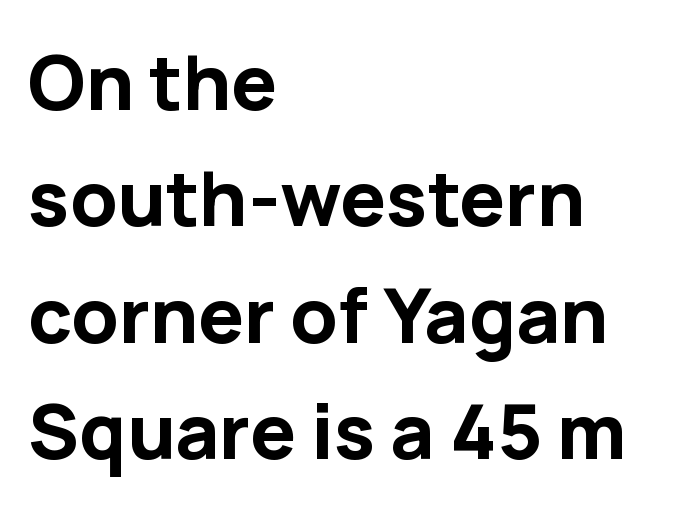
Heavy, bold letterforms. The type family on display is of the sans-serif kind. Quick note: interline space is typical. Visually the block forms a straight wall on the left and a jagged coastline on the right. Short note: letters normally spaced.
